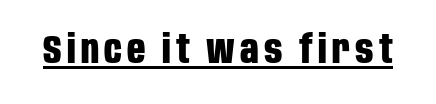
The image shows 40 px bold, condensed sans-serif type, upright; set underlined; low stroke contrast and a large x-height.
